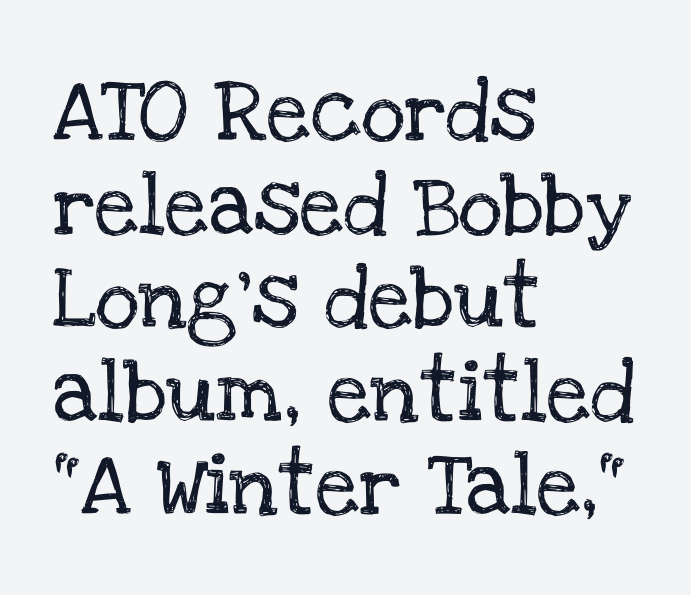
{"serif": "yes", "italic": "no", "width": "normal", "stroke_contrast": "low", "x_height": "large", "monospaced": "no", "underline": "no", "align": "left", "line_spacing": "normal", "line_spacing_ratio": 1.51, "letter_spacing": "normal", "letter_spacing_em": 0.0, "glyph_px": 62}
